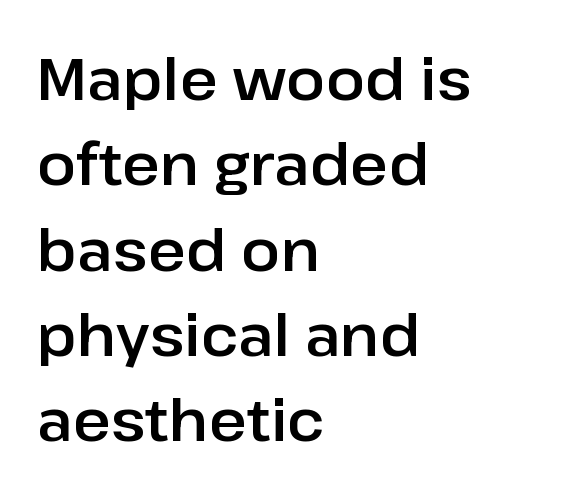
{"serif": "no", "italic": "no", "width": "normal", "stroke_contrast": "low", "x_height": "medium", "monospaced": "no", "underline": "no", "align": "left", "line_spacing": "normal", "line_spacing_ratio": 1.47, "letter_spacing": "normal", "letter_spacing_em": 0.0, "glyph_px": 58}
